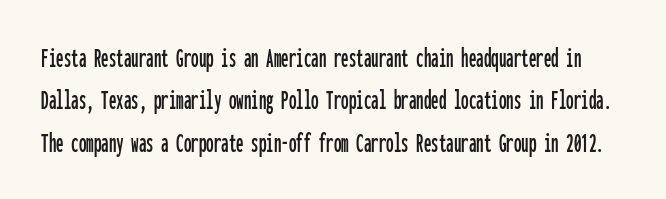
Q: Is the text italic (slanted)? A: No, it is upright.
Q: Is the typeface a serif or a sans-serif typeface? A: Sans-serif.
Q: Is the text underlined? A: No.
Q: Is the spacing between letters normal or unusually wide? A: Normal.
Q: Is the spacing between lines tight, normal or loose? A: Normal.
Q: Width (condensed, normal, or wide)? A: Condensed.
Q: Stroke contrast? A: Low.
Q: x-height? A: Medium.
Q: Monospaced? A: Yes.
